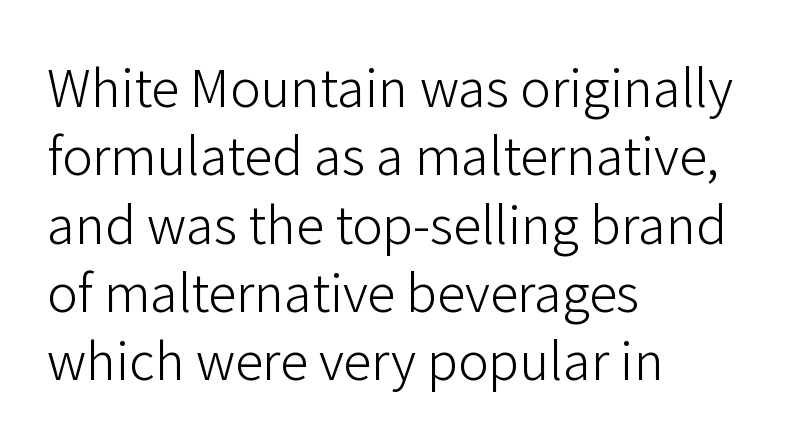
Q: Is the text bold? A: No.
Q: Is the text italic (slanted)? A: No, it is upright.
Q: Is the typeface a serif or a sans-serif typeface? A: Sans-serif.
Q: Is the text underlined? A: No.
Q: How is the paragraph aligned? A: Left-aligned.
Q: Is the spacing between letters normal or unusually wide? A: Normal.
Q: Is the spacing between lines tight, normal or loose? A: Normal.
Q: Width (condensed, normal, or wide)? A: Normal.
Q: Stroke contrast? A: Low.
Q: x-height? A: Medium.
Q: Monospaced? A: No.
